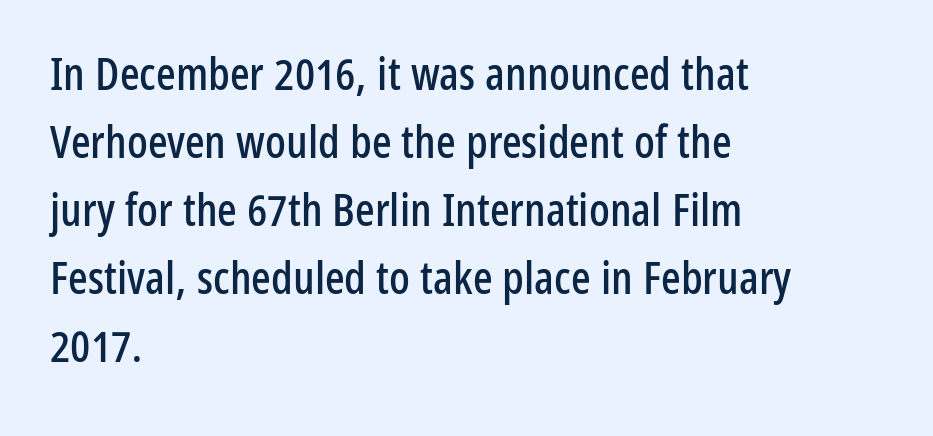
The image shows 46 px condensed sans-serif type, upright; set left-aligned, normal line spacing (1.48x), normal letter spacing, not underlined; low stroke contrast and a medium x-height.
